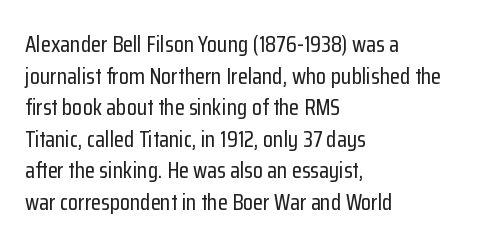
{"italic": "no", "underline": "no", "align": "left", "line_spacing": "normal", "line_spacing_ratio": 1.37, "letter_spacing": "normal", "letter_spacing_em": 0.0, "glyph_px": 23}
